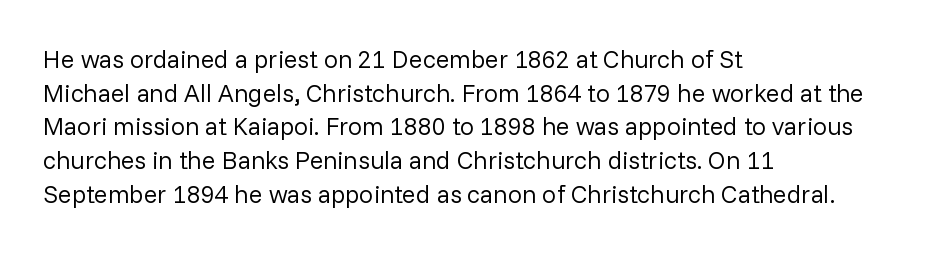
The image shows 25 px text type, upright; set left-aligned, normal line spacing (1.35x), normal letter spacing, not underlined.
